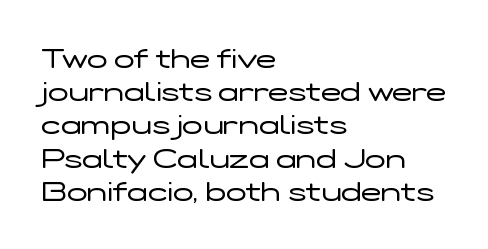
{"italic": "no", "bold": "no", "underline": "no", "align": "left", "line_spacing_ratio": 1.23, "letter_spacing": "normal", "letter_spacing_em": 0.0, "glyph_px": 27}
